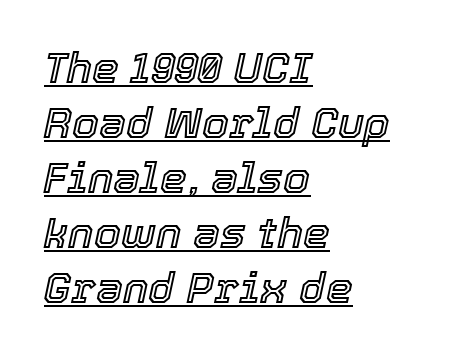
{"italic": "yes", "lean": "right", "slant_degrees": 12, "width": "normal", "x_height": "medium", "monospaced": "no", "underline": "yes", "align": "left", "line_spacing": "normal", "line_spacing_ratio": 1.28, "letter_spacing": "normal", "letter_spacing_em": 0.0, "glyph_px": 43}
